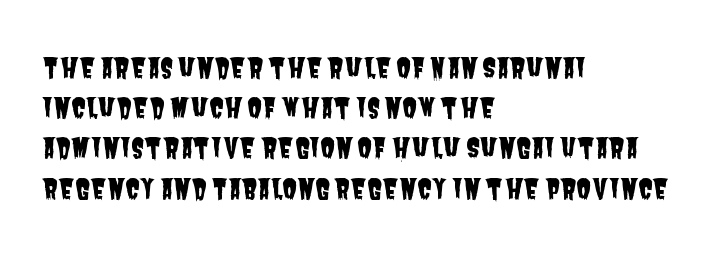
Q: Is the text underlined? A: No.
Q: How is the paragraph aligned? A: Left-aligned.
Q: Is the spacing between letters normal or unusually wide? A: Normal.
Q: Is the spacing between lines tight, normal or loose? A: Normal.
